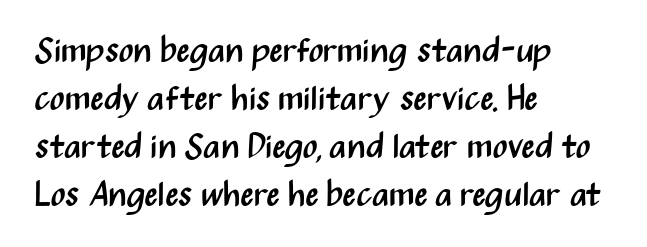
{"serif": "no", "italic": "no", "bold": "no", "weight": "regular", "width": "condensed", "stroke_contrast": "medium", "x_height": "medium", "monospaced": "no", "underline": "no", "align": "left", "line_spacing": "normal", "line_spacing_ratio": 1.37, "letter_spacing": "normal", "letter_spacing_em": 0.0, "glyph_px": 35}
